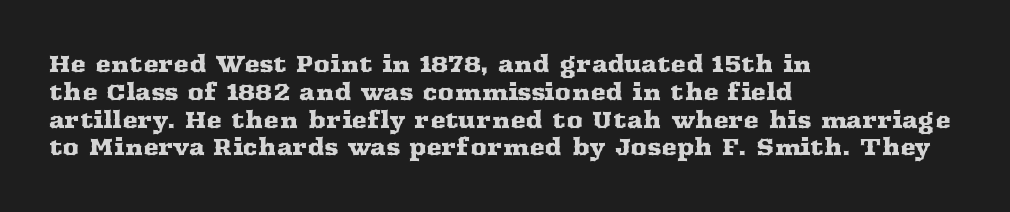
Q: Is the text italic (slanted)? A: No, it is upright.
Q: Is the text underlined? A: No.
Q: How is the paragraph aligned? A: Left-aligned.
Q: Is the spacing between letters normal or unusually wide? A: Normal.
